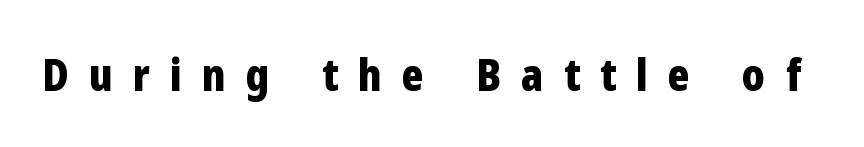
The image shows 45 px bold, condensed sans-serif type, upright; set unusually wide letter spacing (+0.45 em), not underlined; low stroke contrast and a medium x-height.
